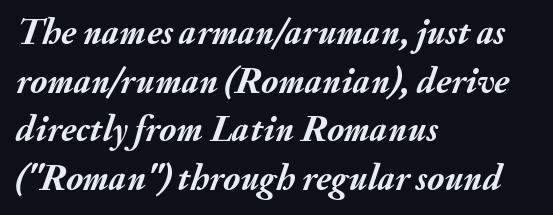
{"italic": "yes", "lean": "right", "slant_degrees": 20, "bold": "yes", "weight": "semibold", "width": "normal", "stroke_contrast": "medium", "x_height": "small", "monospaced": "no", "underline": "no", "align": "left", "line_spacing": "normal", "line_spacing_ratio": 1.35, "letter_spacing": "normal", "letter_spacing_em": 0.0, "glyph_px": 36}
